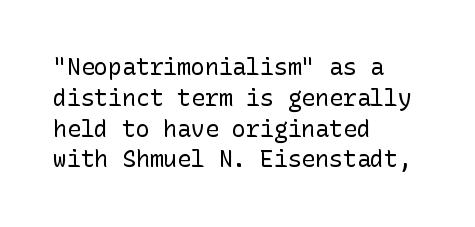
Descenders are the only things crossing below the line. The font sits on the lighter half of the weight spectrum, regular included. Does the copy run flush right? No — it runs flush left. Vertically, the passage feels balanced, rows spaced as you'd expect.
